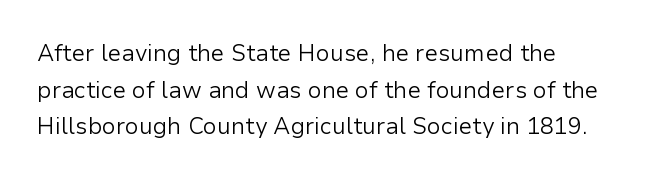
Q: Is the text bold? A: No.
Q: Is the text italic (slanted)? A: No, it is upright.
Q: Is the text underlined? A: No.
Q: How is the paragraph aligned? A: Left-aligned.
Q: Is the spacing between letters normal or unusually wide? A: Normal.
Q: Is the spacing between lines tight, normal or loose? A: Normal.
